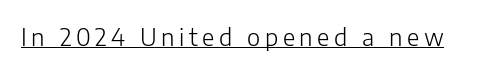
The image shows 24 px text type, upright; set underlined.
